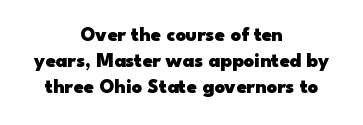
Words float on clear page, feet unadorned. Students, observe: this is what conventionally led text looks like. Look at the tracking — it's just the regular setting, nothing added. The specimen reads as upright at a glance.
